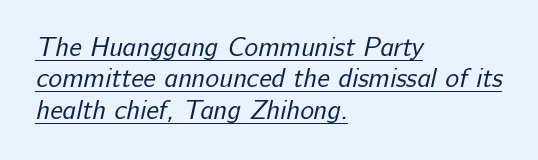
Q: Is the text bold? A: No.
Q: Is the text underlined? A: Yes.
Q: How is the paragraph aligned? A: Left-aligned.
Q: Is the spacing between letters normal or unusually wide? A: Normal.
